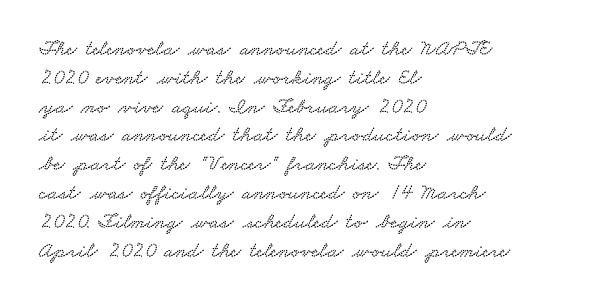
Honestly, the row spacing looks completely unremarkable. Anything drawn beneath the words? Only blank space. A student would call this left alignment; a typographer would say flush left, rag right. Default kerning and tracking; the words read as compact shapes.
